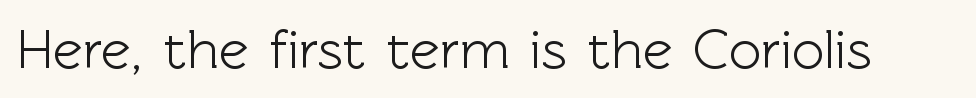
{"serif": "no", "italic": "no", "width": "normal", "x_height": "medium", "monospaced": "no", "underline": "no", "letter_spacing": "normal", "letter_spacing_em": 0.0, "glyph_px": 56}
